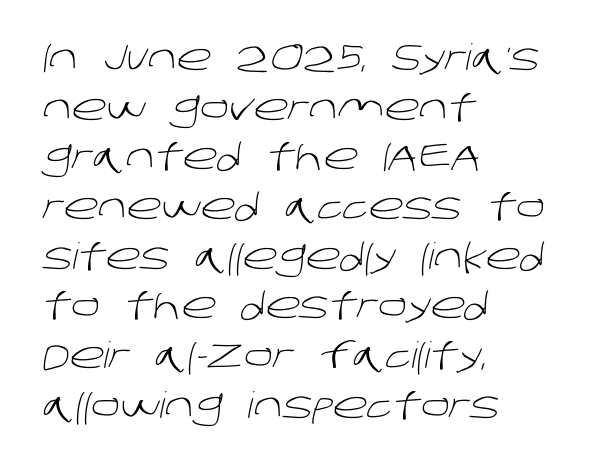
Q: Is the text bold? A: No.
Q: Is the typeface a serif or a sans-serif typeface? A: Sans-serif.
Q: Is the text underlined? A: No.
Q: How is the paragraph aligned? A: Left-aligned.
Q: Is the spacing between letters normal or unusually wide? A: Normal.
Q: Is the spacing between lines tight, normal or loose? A: Normal.
Q: Width (condensed, normal, or wide)? A: Normal.
Q: Stroke contrast? A: Low.
Q: x-height? A: Large.
Q: Monospaced? A: No.
